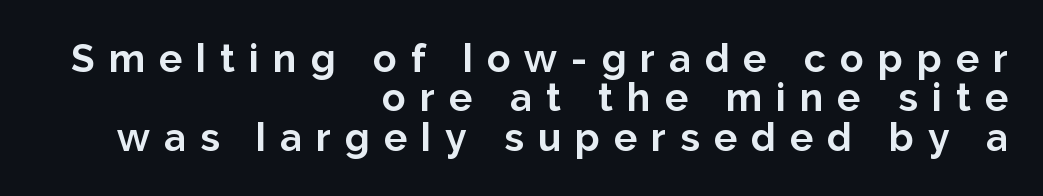
The letters are spread apart with noticeably loose tracking. Spacing verdict: proportional, widths tailored to each character. The lines in this sample share a right terminus and differ only in where they begin. The letters stand straight up with perfectly vertical stems. Very little white space separates one row of letters from the next.
